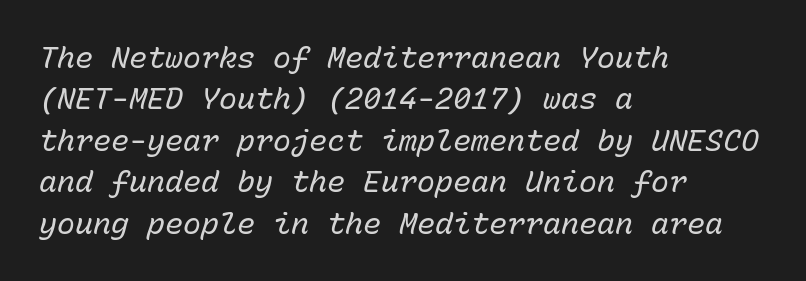
Students, observe: this is what conventionally led text looks like. Students, note that the glyphs here touch the page at normal intervals. Type without underlining. Posture: slanted. The lines in this sample share a left origin and differ only in where they stop.
